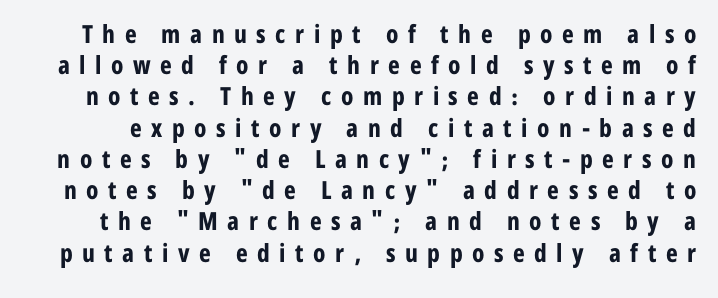
{"italic": "no", "bold": "yes", "underline": "no", "line_spacing": "normal", "line_spacing_ratio": 1.25, "letter_spacing": "wide", "letter_spacing_em": 0.38, "glyph_px": 25}
